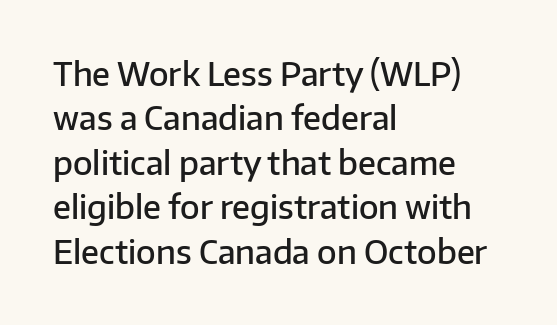
{"serif": "no", "italic": "no", "bold": "semi", "weight": "semibold", "width": "normal", "stroke_contrast": "low", "x_height": "medium", "monospaced": "no", "underline": "no", "align": "left", "line_spacing": "normal", "line_spacing_ratio": 1.39, "letter_spacing": "normal", "letter_spacing_em": 0.0, "glyph_px": 32}
